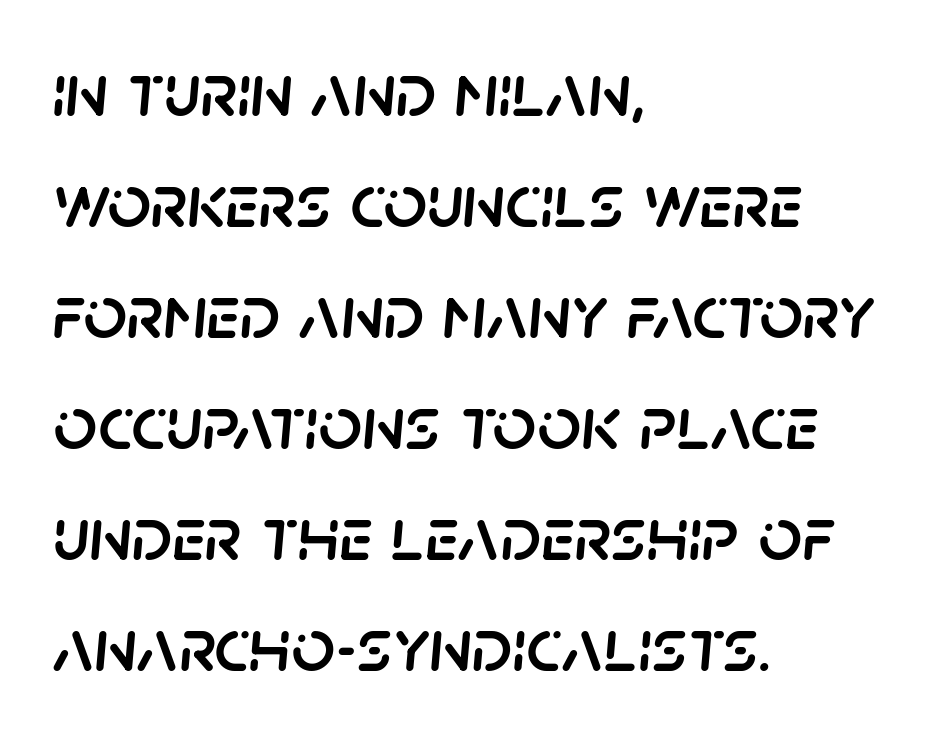
Q: Is the text italic (slanted)? A: Yes, it leans right by about 5 degrees.
Q: Is the text underlined? A: No.
Q: How is the paragraph aligned? A: Left-aligned.
Q: Is the spacing between letters normal or unusually wide? A: Normal.
Q: Is the spacing between lines tight, normal or loose? A: Normal.
Q: Width (condensed, normal, or wide)? A: Normal.
Q: Stroke contrast? A: Low.
Q: x-height? A: Large.
Q: Monospaced? A: No.
